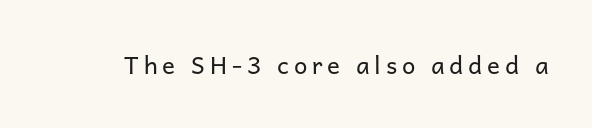
{"italic": "no", "bold": "no", "underline": "no", "letter_spacing": "wide", "letter_spacing_em": 0.2, "glyph_px": 24}
